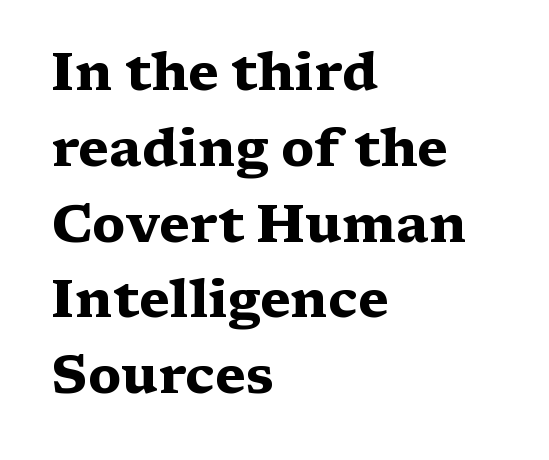
The image shows 53 px heavy, wide serif type, upright; set left-aligned, normal line spacing (1.43x), normal letter spacing, not underlined; medium stroke contrast and a medium x-height.
